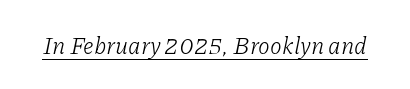
The image shows 24 px text type, italic (leaning right); set normal letter spacing, underlined.
